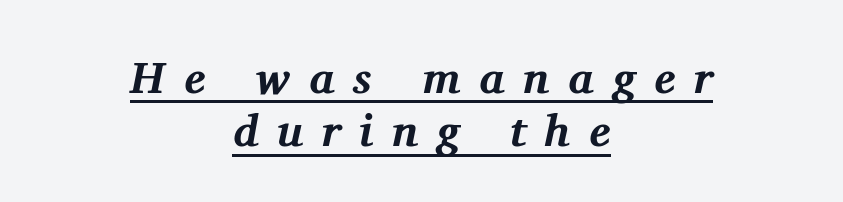
Neither beginnings nor endings align; midpoints do. Emphasis-style slanted type is in use. Display-style spreading of the glyphs; the letterfit is very open. Students, this is bold: see how much ink each stroke carries. Character widths vary here, with narrow letters taking less room than wide ones.
